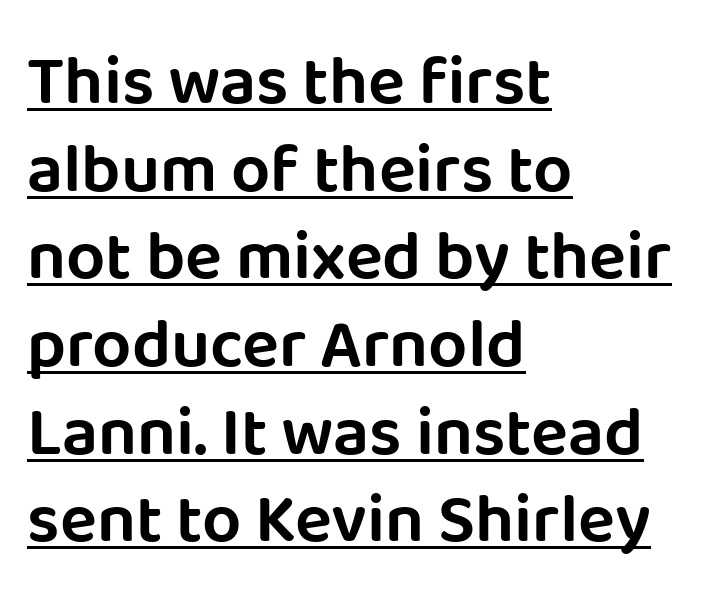
The image shows 69 px sans-serif type, upright; set left-aligned, normal line spacing (1.27x), normal letter spacing, underlined; low stroke contrast and a large x-height.
